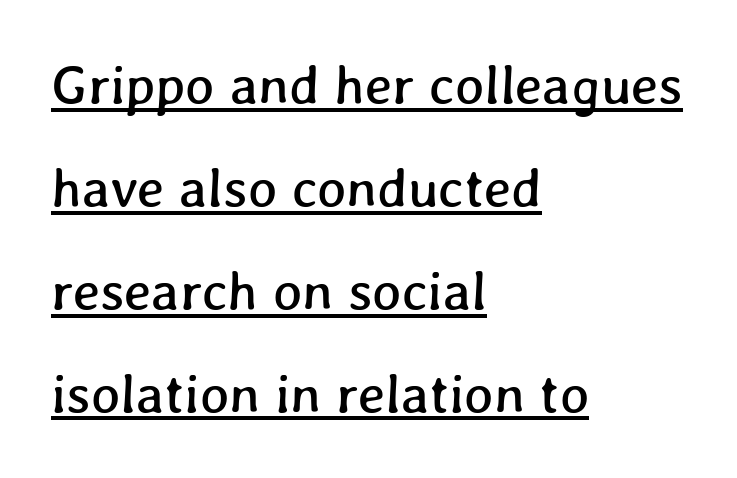
Q: Is the text underlined? A: Yes.
Q: How is the paragraph aligned? A: Left-aligned.
Q: Is the spacing between letters normal or unusually wide? A: Normal.
Q: Width (condensed, normal, or wide)? A: Normal.
Q: Stroke contrast? A: Low.
Q: x-height? A: Medium.
Q: Monospaced? A: No.
